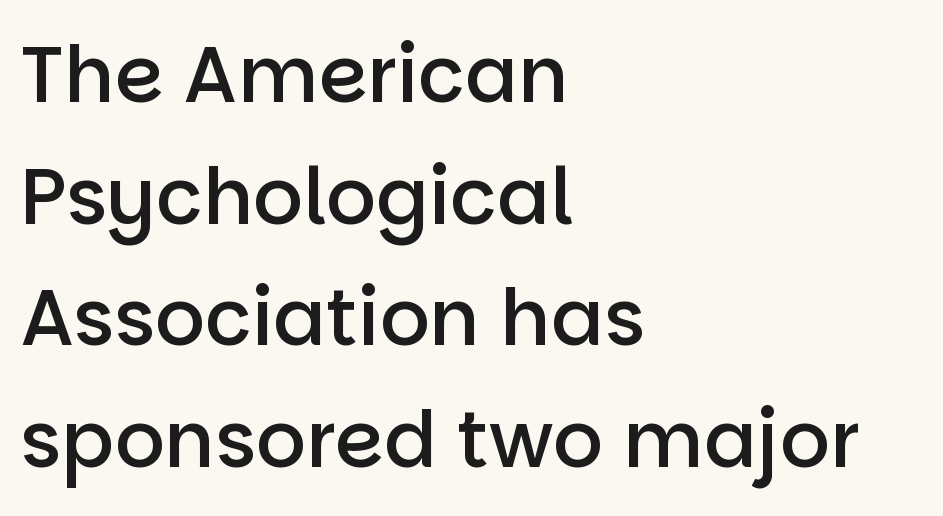
The setting favours the left margin, as ordinary paragraphs usually do. Beneath every word, the page is bare. The rendering shows plain stroke endings on the letterforms — a sans-serif design. Leading: standard. Quick note: not italic, upright. These lines keep a tight, regular rhythm from letter to letter.
